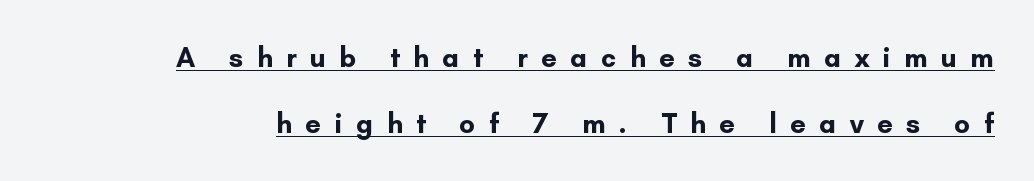
{"serif": "no", "italic": "no", "bold": "yes", "weight": "bold", "width": "normal", "stroke_contrast": "low", "x_height": "small", "monospaced": "no", "underline": "yes", "line_spacing": "loose", "line_spacing_ratio": 2.36, "letter_spacing": "wide", "letter_spacing_em": 0.48, "glyph_px": 28}
